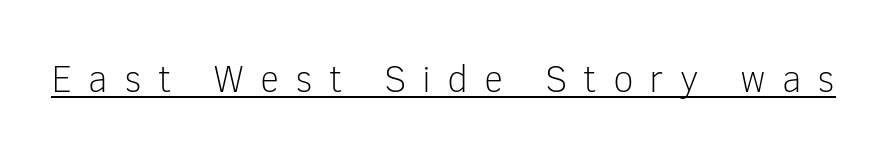
{"serif": "no", "italic": "no", "bold": "no", "weight": "light", "width": "normal", "stroke_contrast": "low", "x_height": "medium", "monospaced": "no", "underline": "yes", "letter_spacing": "wide", "letter_spacing_em": 0.42, "glyph_px": 38}
